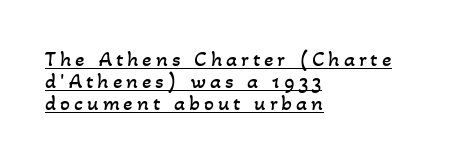
The image shows 22 px text type; set left-aligned, tight line spacing (1.01x), underlined.
